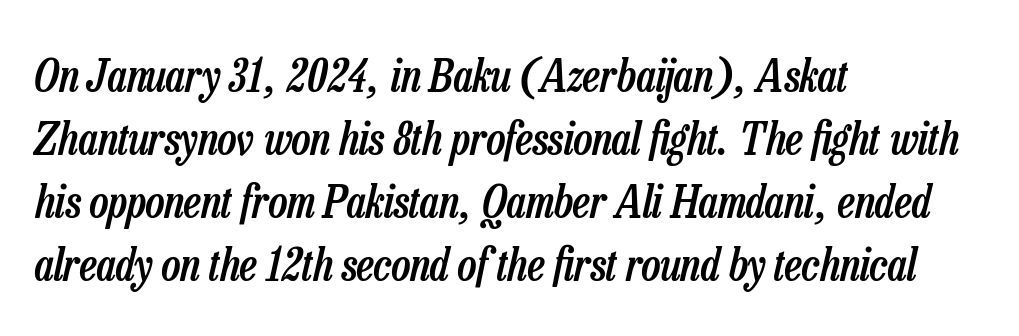
Q: Is the text bold? A: Semi-bold.
Q: Is the text italic (slanted)? A: Yes, it leans right by about 13 degrees.
Q: Is the text underlined? A: No.
Q: How is the paragraph aligned? A: Left-aligned.
Q: Is the spacing between letters normal or unusually wide? A: Normal.
Q: Is the spacing between lines tight, normal or loose? A: Normal.
Q: Width (condensed, normal, or wide)? A: Condensed.
Q: Stroke contrast? A: Low.
Q: x-height? A: Medium.
Q: Monospaced? A: No.
